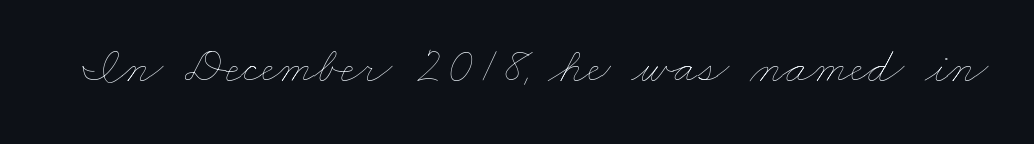
{"bold": "no", "weight": "thin", "width": "wide", "stroke_contrast": "low", "x_height": "small", "monospaced": "no", "underline": "no", "letter_spacing": "normal", "letter_spacing_em": 0.0, "glyph_px": 51}
